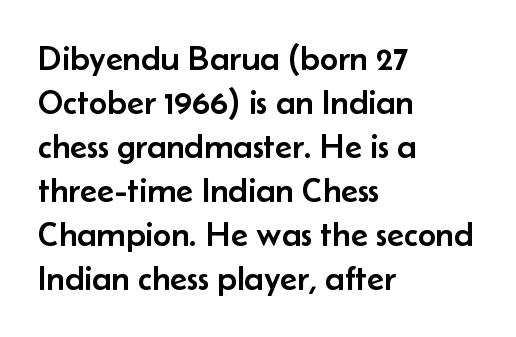
Q: Is the text italic (slanted)? A: No, it is upright.
Q: Is the typeface a serif or a sans-serif typeface? A: Sans-serif.
Q: Is the text underlined? A: No.
Q: How is the paragraph aligned? A: Left-aligned.
Q: Is the spacing between letters normal or unusually wide? A: Normal.
Q: Is the spacing between lines tight, normal or loose? A: Normal.
Q: Width (condensed, normal, or wide)? A: Normal.
Q: Stroke contrast? A: Low.
Q: x-height? A: Small.
Q: Monospaced? A: No.
